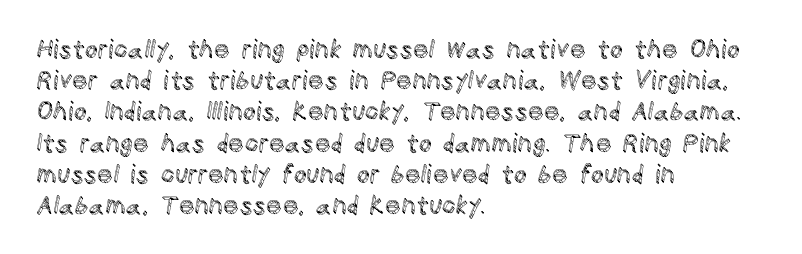
{"underline": "no", "align": "left", "line_spacing": "normal", "line_spacing_ratio": 1.25, "letter_spacing": "normal", "letter_spacing_em": 0.0, "glyph_px": 25}
